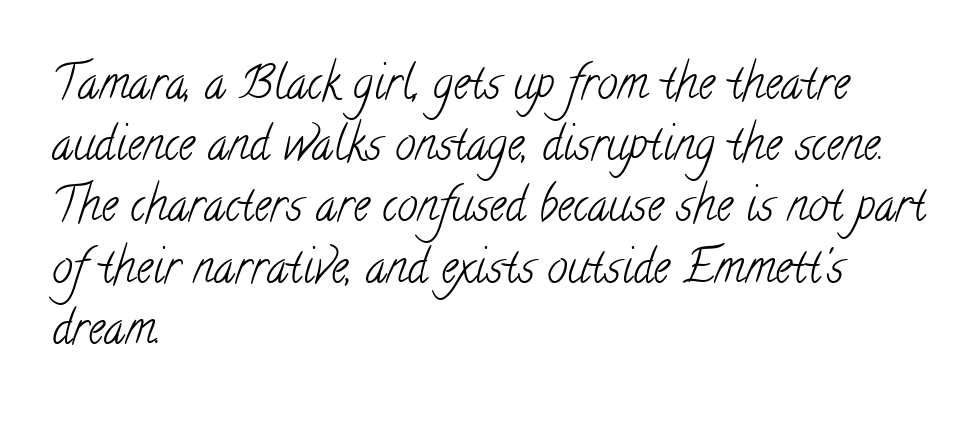
{"serif": "yes", "bold": "no", "weight": "light", "width": "condensed", "stroke_contrast": "low", "x_height": "small", "monospaced": "no", "underline": "no", "align": "left", "line_spacing": "normal", "line_spacing_ratio": 1.33, "letter_spacing": "normal", "letter_spacing_em": 0.0, "glyph_px": 46}
